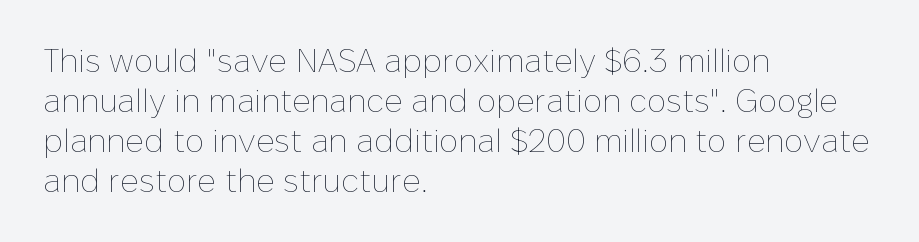
{"italic": "no", "bold": "no", "weight": "thin", "width": "normal", "stroke_contrast": "low", "x_height": "medium", "monospaced": "no", "underline": "no", "align": "left", "line_spacing": "normal", "line_spacing_ratio": 1.25, "letter_spacing": "normal", "letter_spacing_em": 0.0, "glyph_px": 32}
